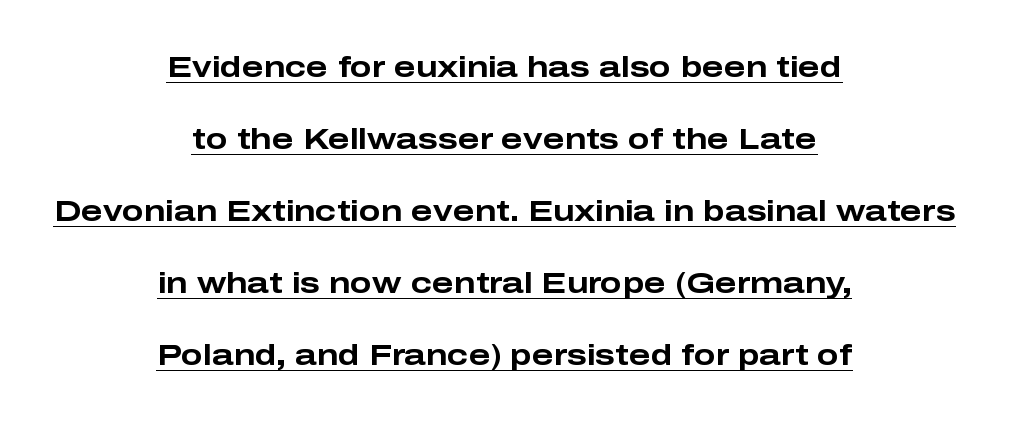
{"serif": "no", "italic": "no", "bold": "yes", "weight": "bold", "width": "wide", "stroke_contrast": "low", "x_height": "medium", "monospaced": "no", "underline": "yes", "align": "center", "line_spacing": "loose", "line_spacing_ratio": 2.48, "letter_spacing": "normal", "letter_spacing_em": 0.0, "glyph_px": 29}
